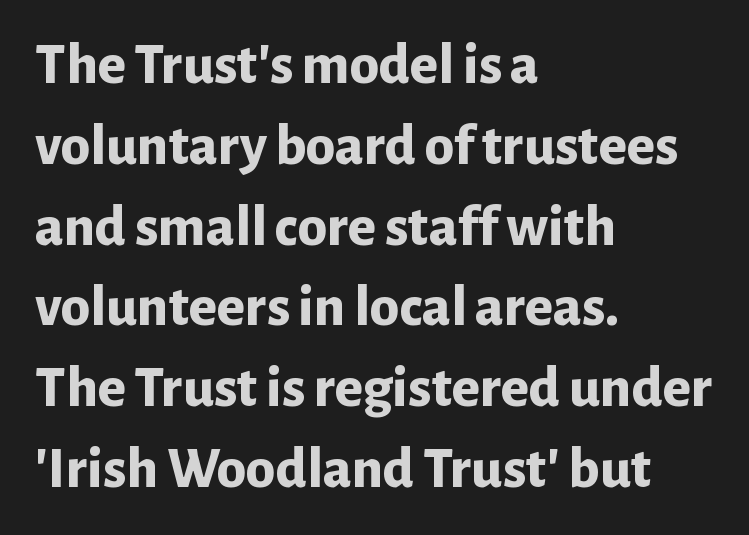
Unmarked baselines from the first word to the last. Between one letter and the next there's only the usual sliver of space. A typesetter would call this proportional, since set widths differ per character. Every stem runs plumb, perpendicular to the baseline. Letterform terminals end flat and unadorned throughout the passage. Line starts are locked; line ends wander.
